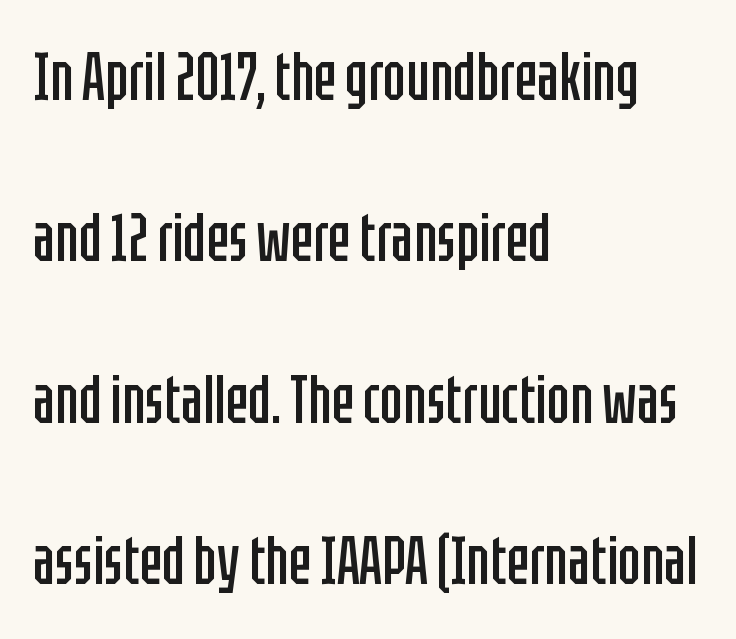
{"serif": "no", "italic": "no", "bold": "no", "weight": "regular", "width": "condensed", "stroke_contrast": "low", "x_height": "large", "monospaced": "no", "underline": "no", "align": "left", "line_spacing": "loose", "line_spacing_ratio": 2.41, "letter_spacing": "normal", "letter_spacing_em": 0.0, "glyph_px": 67}
